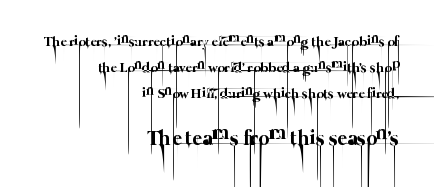
The image shows 21 px text type; set right-aligned, line spacing 1.85x, normal letter spacing, not underlined; the second (bottom) block is 1.5x larger.
